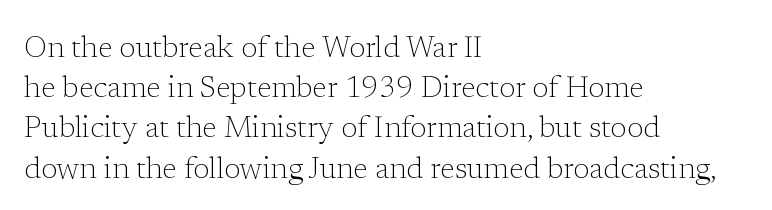
The image shows 30 px light serif type, upright; set left-aligned, normal line spacing (1.34x), normal letter spacing, not underlined; low stroke contrast and a medium x-height.
